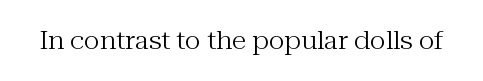
{"italic": "no", "bold": "no", "underline": "no", "letter_spacing": "normal", "letter_spacing_em": 0.0, "glyph_px": 24}
